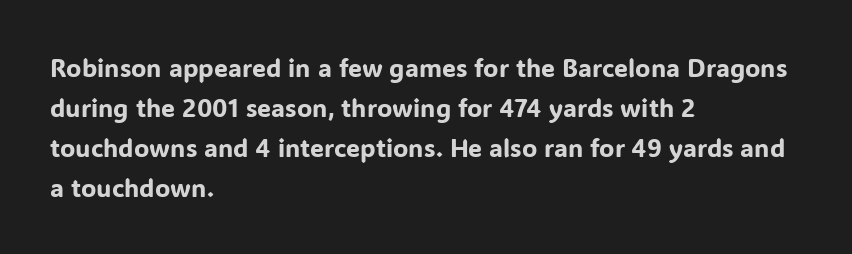
{"italic": "no", "underline": "no", "align": "left", "line_spacing": "normal", "line_spacing_ratio": 1.6, "letter_spacing": "normal", "letter_spacing_em": 0.0, "glyph_px": 25}
